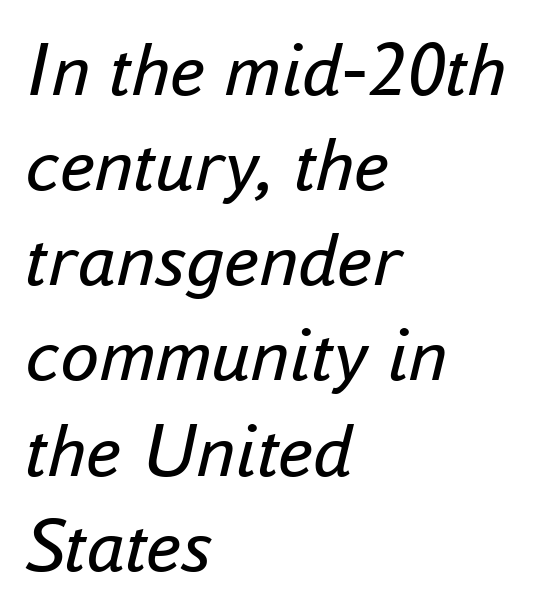
This sample uses an oblique cut, with every glyph tilted off the vertical. Looks like regular typesetting: each glyph gets only the width it needs. The zone under the glyphs is completely vacant. A light-to-regular cut is what we see here.
